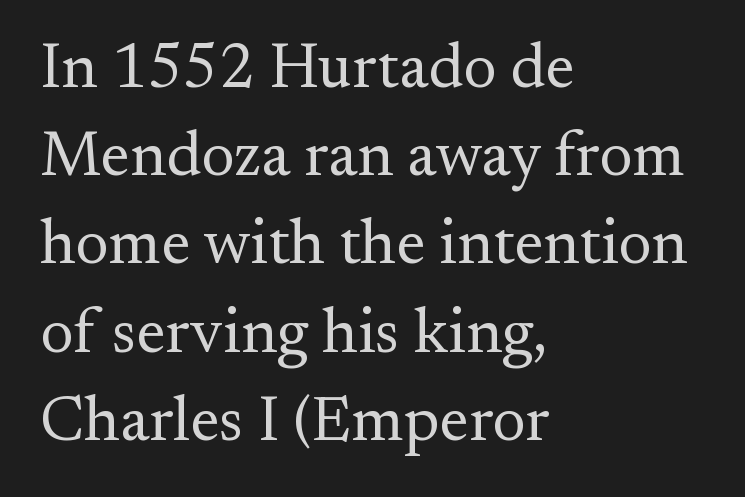
Q: Is the text bold? A: No.
Q: Is the text italic (slanted)? A: No, it is upright.
Q: Is the typeface a serif or a sans-serif typeface? A: Serif.
Q: Is the text underlined? A: No.
Q: How is the paragraph aligned? A: Left-aligned.
Q: Is the spacing between letters normal or unusually wide? A: Normal.
Q: Is the spacing between lines tight, normal or loose? A: Normal.
Q: Width (condensed, normal, or wide)? A: Normal.
Q: Stroke contrast? A: Medium.
Q: x-height? A: Small.
Q: Monospaced? A: No.
